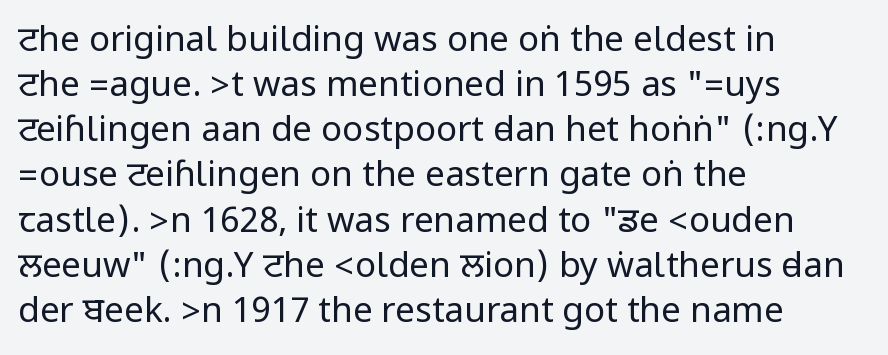
{"serif": "no", "italic": "no", "bold": "no", "weight": "regular", "width": "condensed", "stroke_contrast": "low", "underline": "no", "align": "left", "line_spacing": "normal", "line_spacing_ratio": 1.29, "letter_spacing": "normal", "letter_spacing_em": 0.0, "glyph_px": 35}
